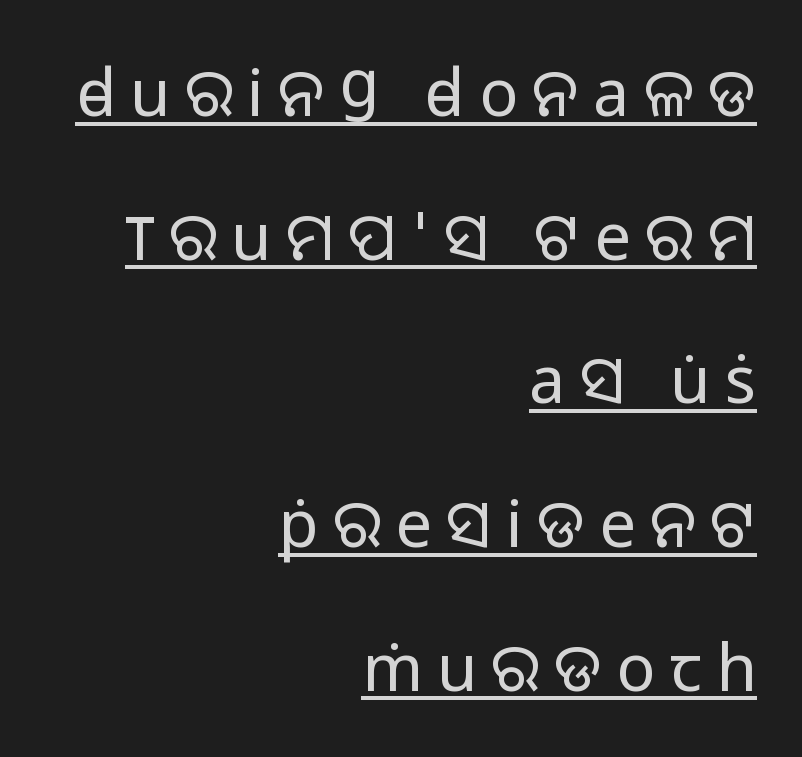
The font is comparable to plain body text, perhaps lighter. If you drew a ruler down the right edge, every line would touch it. You can tell from the bare stems that sans-serif type was used. The type sits square on the baseline with zero lean. The rendering uses natural spacing where letterforms have individual widths.
